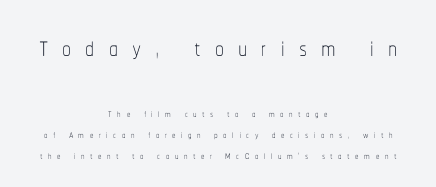
The image shows 36 px thin, condensed type, upright; set centered, normal line spacing (1.5x), unusually wide letter spacing (+0.39 em), not underlined; the first (top) block is 2.57x larger; low stroke contrast and a medium x-height.
